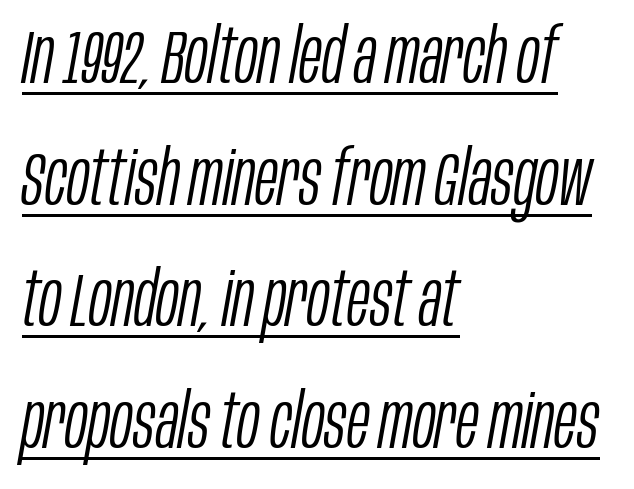
The image shows 76 px light, condensed type, italic (leaning right); set left-aligned, normal line spacing (1.6x), normal letter spacing, underlined; low stroke contrast and a large x-height.
